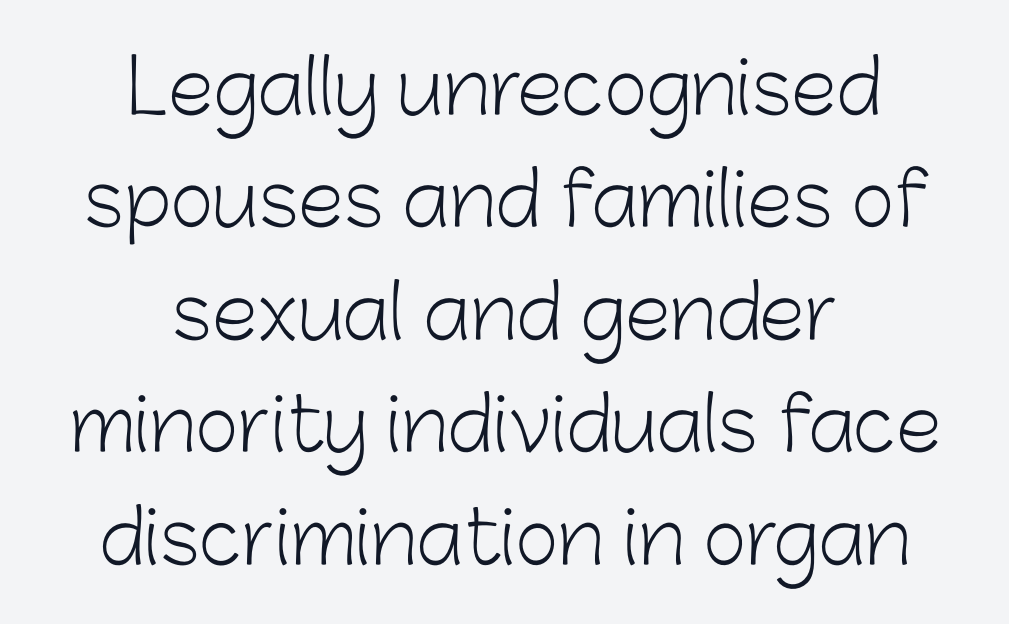
You could not count columns in this text — the font is proportionally spaced. The letters look calm and open, with moderate or lighter stems. The rag falls on both sides of this text block equally. Words appear dense and cohesive because spacing is normal. Nothing sits at the stroke ends, so this counts as sans-serif. Line spacing here is normal.
